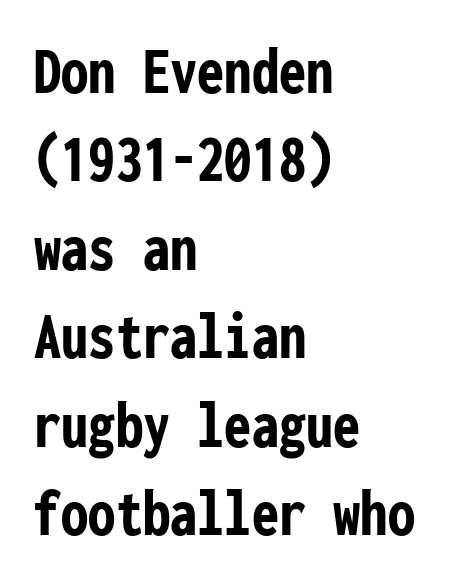
Q: Is the text bold? A: Yes.
Q: Is the text italic (slanted)? A: No, it is upright.
Q: Is the typeface a serif or a sans-serif typeface? A: Sans-serif.
Q: Is the text underlined? A: No.
Q: How is the paragraph aligned? A: Left-aligned.
Q: Is the spacing between letters normal or unusually wide? A: Normal.
Q: Is the spacing between lines tight, normal or loose? A: Normal.
Q: Width (condensed, normal, or wide)? A: Condensed.
Q: Stroke contrast? A: Low.
Q: x-height? A: Medium.
Q: Monospaced? A: Yes.
